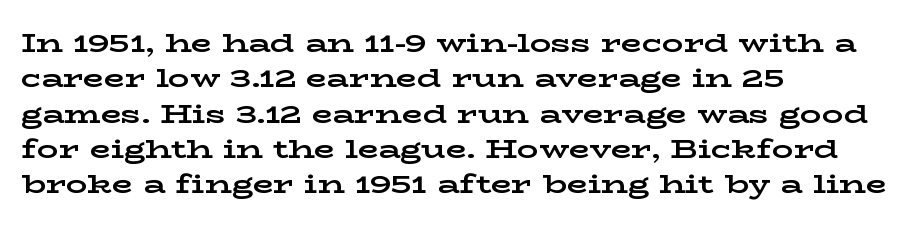
Q: Is the text bold? A: Yes.
Q: Is the text italic (slanted)? A: No, it is upright.
Q: Is the text underlined? A: No.
Q: How is the paragraph aligned? A: Left-aligned.
Q: Is the spacing between letters normal or unusually wide? A: Normal.
Q: Is the spacing between lines tight, normal or loose? A: Normal.
